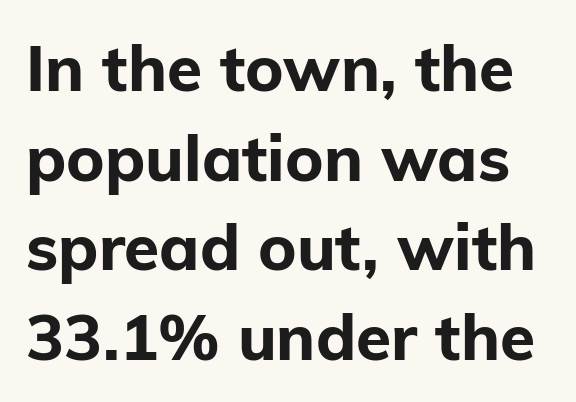
No word sits above an underline. The glyphs have the mass of a bold cut. Default kerning and tracking; the words read as compact shapes. Characters remain perfectly vertical along every line. Examine the stroke ends and you'll find no serifs.
